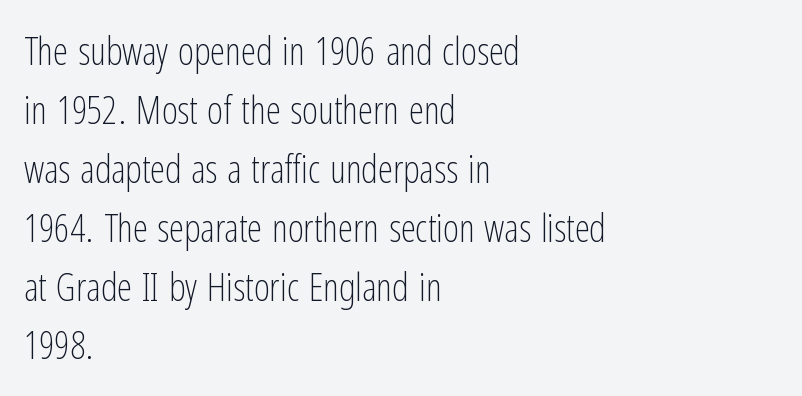
{"serif": "no", "italic": "no", "bold": "no", "weight": "light", "width": "condensed", "stroke_contrast": "low", "x_height": "medium", "monospaced": "no", "underline": "no", "align": "left", "line_spacing": "normal", "line_spacing_ratio": 1.55, "letter_spacing": "normal", "letter_spacing_em": 0.0, "glyph_px": 38}
